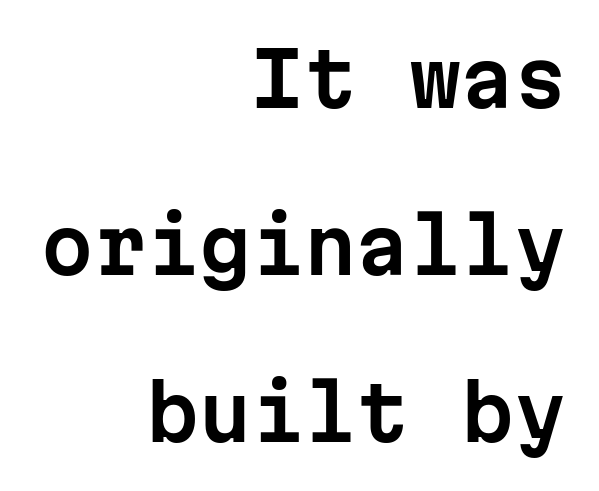
{"serif": "no", "italic": "no", "width": "normal", "stroke_contrast": "low", "x_height": "medium", "monospaced": "yes", "underline": "no", "align": "right", "line_spacing": "loose", "line_spacing_ratio": 2.23, "letter_spacing": "normal", "letter_spacing_em": 0.0, "glyph_px": 75}
